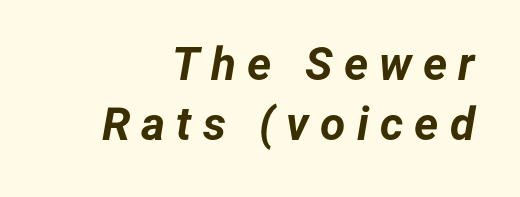
Q: Is the text bold? A: Yes.
Q: Is the text italic (slanted)? A: Yes, it leans right by about 12 degrees.
Q: Is the text underlined? A: No.
Q: How is the paragraph aligned? A: Right-aligned.
Q: Is the spacing between letters normal or unusually wide? A: Unusually wide.
Q: Is the spacing between lines tight, normal or loose? A: Normal.
Q: Width (condensed, normal, or wide)? A: Normal.
Q: Stroke contrast? A: Low.
Q: x-height? A: Medium.
Q: Monospaced? A: No.
